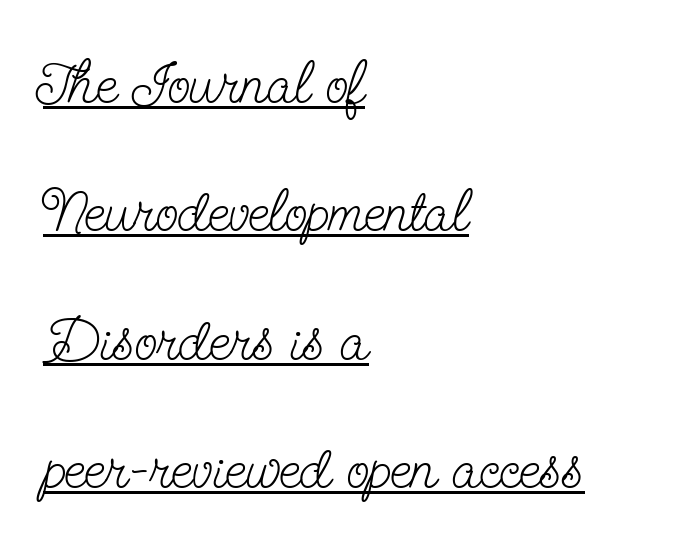
Q: Is the text bold? A: No.
Q: Is the text italic (slanted)? A: Yes.
Q: Is the typeface a serif or a sans-serif typeface? A: Serif.
Q: Is the text underlined? A: Yes.
Q: How is the paragraph aligned? A: Left-aligned.
Q: Is the spacing between letters normal or unusually wide? A: Normal.
Q: Is the spacing between lines tight, normal or loose? A: Loose.
Q: Width (condensed, normal, or wide)? A: Condensed.
Q: Stroke contrast? A: Low.
Q: x-height? A: Small.
Q: Monospaced? A: No.
